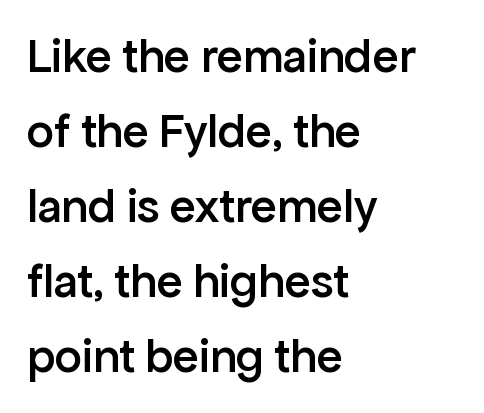
The image shows 48 px semibold sans-serif type, upright; set left-aligned, normal line spacing (1.56x), normal letter spacing, not underlined; low stroke contrast and a medium x-height.
